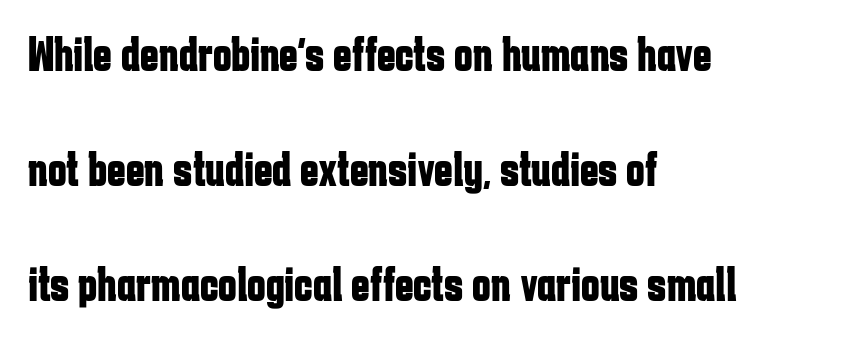
Q: Is the text bold? A: Yes.
Q: Is the text italic (slanted)? A: No, it is upright.
Q: Is the typeface a serif or a sans-serif typeface? A: Sans-serif.
Q: Is the text underlined? A: No.
Q: How is the paragraph aligned? A: Left-aligned.
Q: Is the spacing between letters normal or unusually wide? A: Normal.
Q: Is the spacing between lines tight, normal or loose? A: Loose.
Q: Width (condensed, normal, or wide)? A: Condensed.
Q: Stroke contrast? A: Low.
Q: x-height? A: Medium.
Q: Monospaced? A: No.
